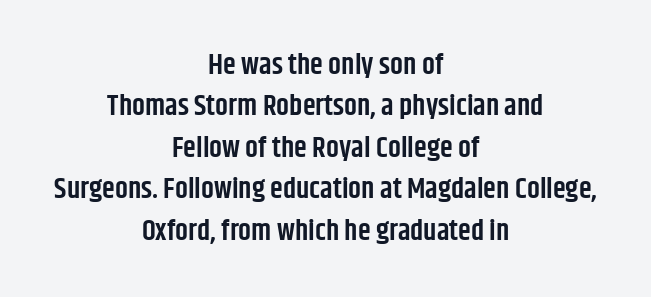
Q: Is the text bold? A: Semi-bold.
Q: Is the text italic (slanted)? A: No, it is upright.
Q: Is the typeface a serif or a sans-serif typeface? A: Sans-serif.
Q: Is the text underlined? A: No.
Q: How is the paragraph aligned? A: Centered.
Q: Is the spacing between letters normal or unusually wide? A: Normal.
Q: Is the spacing between lines tight, normal or loose? A: Normal.
Q: Width (condensed, normal, or wide)? A: Condensed.
Q: Stroke contrast? A: Low.
Q: x-height? A: Large.
Q: Monospaced? A: No.
